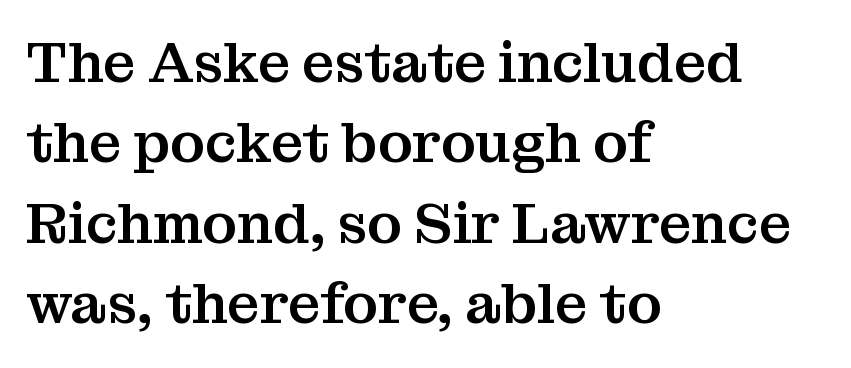
Q: Is the text italic (slanted)? A: No, it is upright.
Q: Is the typeface a serif or a sans-serif typeface? A: Serif.
Q: Is the text underlined? A: No.
Q: How is the paragraph aligned? A: Left-aligned.
Q: Is the spacing between letters normal or unusually wide? A: Normal.
Q: Is the spacing between lines tight, normal or loose? A: Normal.
Q: Width (condensed, normal, or wide)? A: Normal.
Q: Stroke contrast? A: Medium.
Q: x-height? A: Medium.
Q: Monospaced? A: No.
